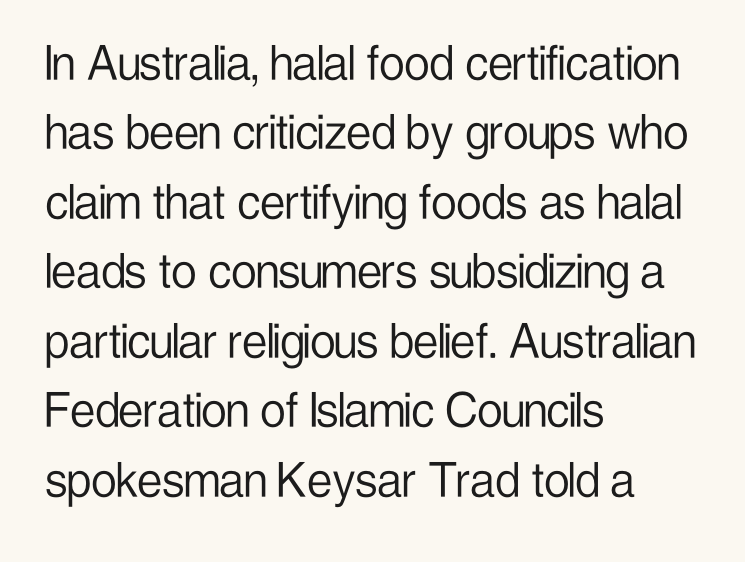
Line beginnings align vertically; line endings do not. In terms of letterform style, serifs are entirely absent. Here the designer chose a conventional face with non-uniform glyph widths. Letters rest on an invisible, unmarked baseline.
